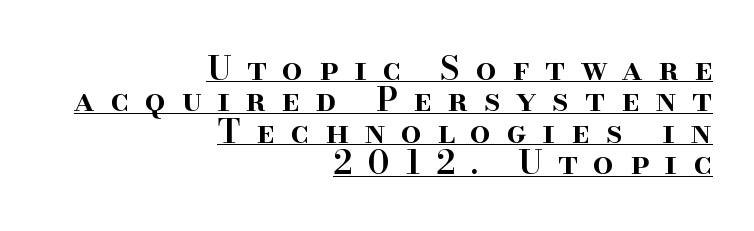
Q: Is the text bold? A: Semi-bold.
Q: Is the text italic (slanted)? A: No, it is upright.
Q: Is the typeface a serif or a sans-serif typeface? A: Serif.
Q: Is the text underlined? A: Yes.
Q: How is the paragraph aligned? A: Right-aligned.
Q: Is the spacing between letters normal or unusually wide? A: Unusually wide.
Q: Is the spacing between lines tight, normal or loose? A: Tight.
Q: Width (condensed, normal, or wide)? A: Normal.
Q: Stroke contrast? A: High.
Q: x-height? A: Small.
Q: Monospaced? A: No.
